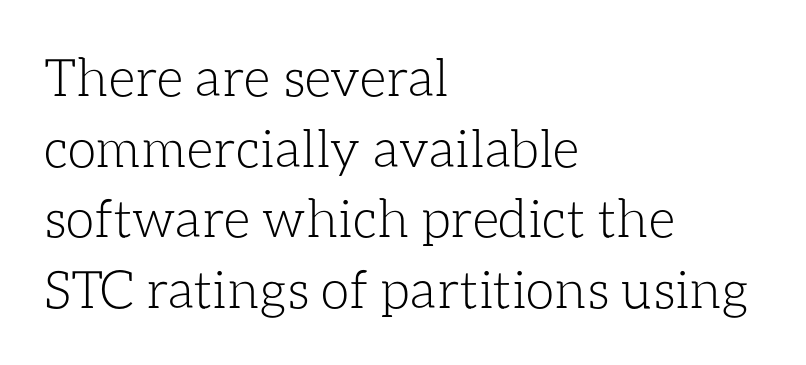
Q: Is the text bold? A: No.
Q: Is the text italic (slanted)? A: No, it is upright.
Q: Is the text underlined? A: No.
Q: How is the paragraph aligned? A: Left-aligned.
Q: Is the spacing between letters normal or unusually wide? A: Normal.
Q: Is the spacing between lines tight, normal or loose? A: Normal.
Q: Width (condensed, normal, or wide)? A: Normal.
Q: Stroke contrast? A: Low.
Q: x-height? A: Medium.
Q: Monospaced? A: No.
